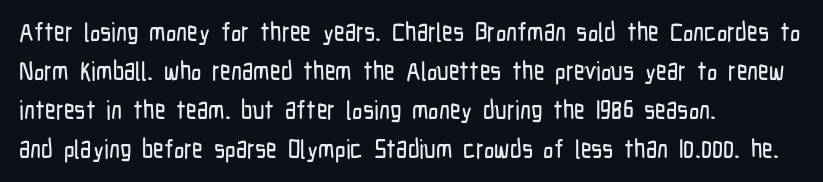
The image shows 26 px text type, upright; set left-aligned, normal line spacing (1.5x), normal letter spacing, not underlined.
